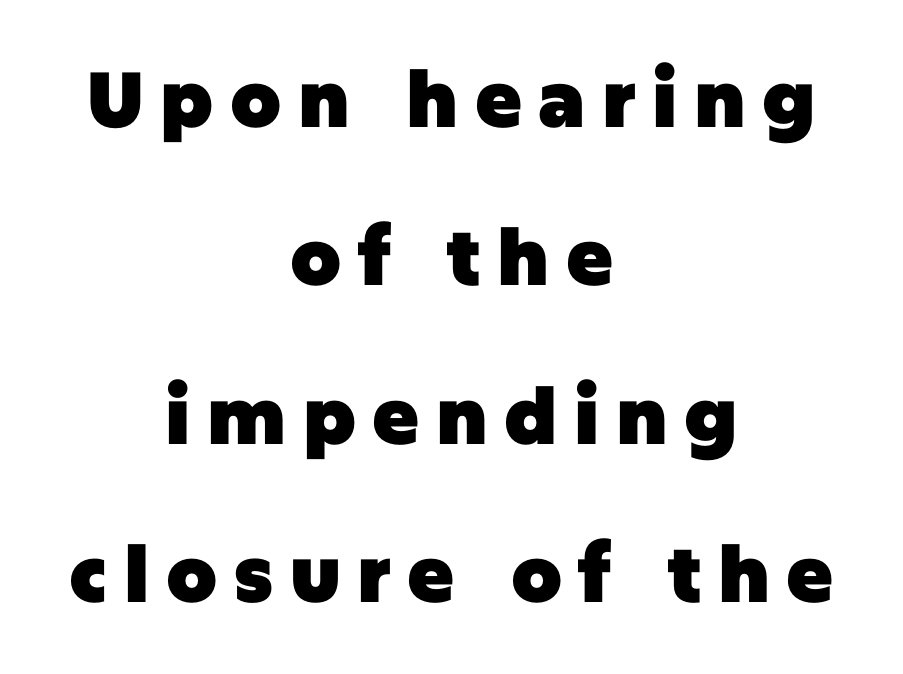
Pretty heavy lettering here — definitely bold. Note: no serifs on the glyphs. Letters rest on an invisible, unmarked baseline. You can tell it's not italic because the verticals are truly vertical. If you folded the block vertically in half, each line would mirror itself in length. The passage shown is typed in a proportional face where columns would drift.
